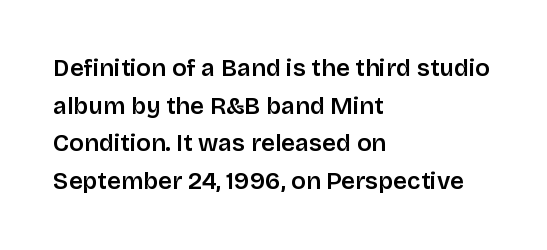
The image shows 24 px text type, upright; set left-aligned, normal line spacing (1.57x), normal letter spacing, not underlined.
